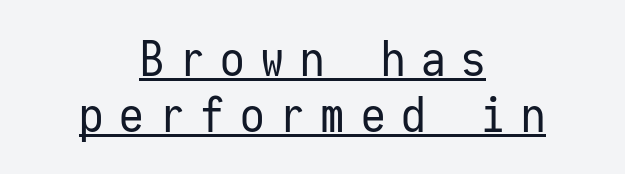
Q: Is the text bold? A: No.
Q: Is the text italic (slanted)? A: No, it is upright.
Q: Is the typeface a serif or a sans-serif typeface? A: Sans-serif.
Q: Is the text underlined? A: Yes.
Q: How is the paragraph aligned? A: Centered.
Q: Is the spacing between letters normal or unusually wide? A: Unusually wide.
Q: Is the spacing between lines tight, normal or loose? A: Tight.
Q: Width (condensed, normal, or wide)? A: Condensed.
Q: Stroke contrast? A: Low.
Q: x-height? A: Medium.
Q: Monospaced? A: Yes.
